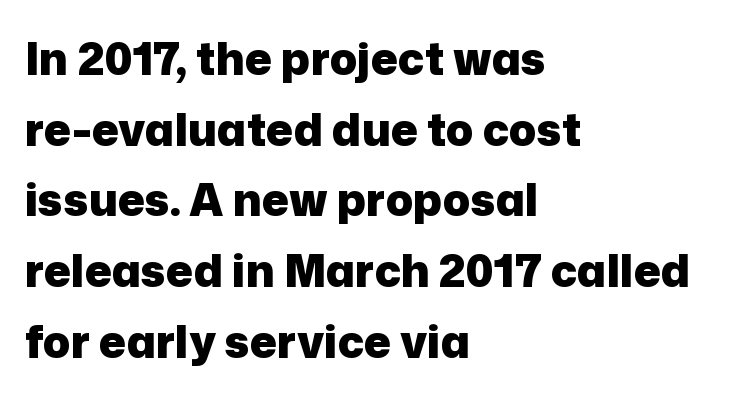
{"serif": "no", "italic": "no", "bold": "yes", "weight": "heavy", "width": "normal", "stroke_contrast": "low", "x_height": "medium", "monospaced": "no", "underline": "no", "align": "left", "line_spacing": "normal", "line_spacing_ratio": 1.57, "letter_spacing": "normal", "letter_spacing_em": 0.0, "glyph_px": 45}
